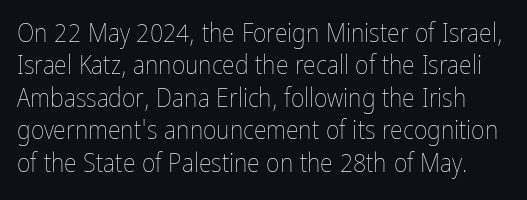
Q: Is the text bold? A: No.
Q: Is the text italic (slanted)? A: No, it is upright.
Q: Is the text underlined? A: No.
Q: Is the spacing between letters normal or unusually wide? A: Normal.
Q: Is the spacing between lines tight, normal or loose? A: Normal.
